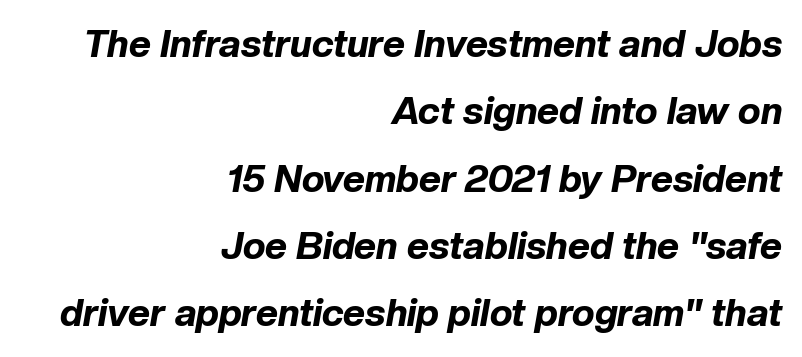
The image shows 38 px bold type, italic (leaning right); set right-aligned, line spacing 1.77x, normal letter spacing, not underlined; low stroke contrast and a medium x-height.
